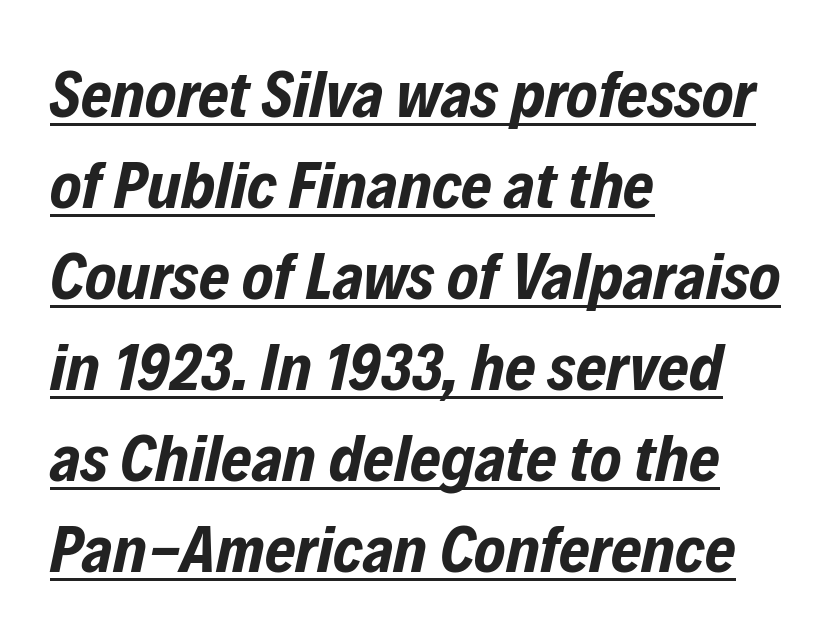
Q: Is the text bold? A: Yes.
Q: Is the text italic (slanted)? A: Yes, it leans right by about 12 degrees.
Q: Is the text underlined? A: Yes.
Q: How is the paragraph aligned? A: Left-aligned.
Q: Is the spacing between letters normal or unusually wide? A: Normal.
Q: Is the spacing between lines tight, normal or loose? A: Normal.
Q: Width (condensed, normal, or wide)? A: Condensed.
Q: Stroke contrast? A: Low.
Q: x-height? A: Medium.
Q: Monospaced? A: No.
